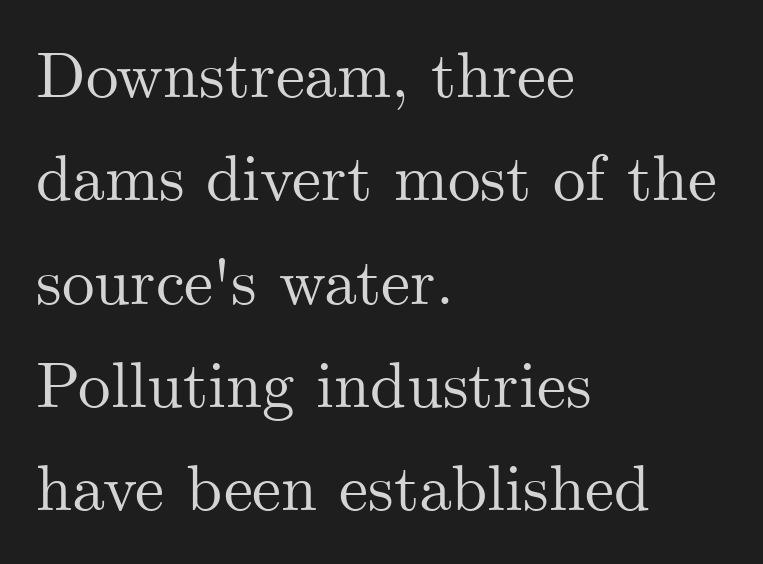
Q: Is the text italic (slanted)? A: No, it is upright.
Q: Is the typeface a serif or a sans-serif typeface? A: Serif.
Q: Is the text underlined? A: No.
Q: How is the paragraph aligned? A: Left-aligned.
Q: Is the spacing between letters normal or unusually wide? A: Normal.
Q: Is the spacing between lines tight, normal or loose? A: Normal.
Q: Width (condensed, normal, or wide)? A: Normal.
Q: Stroke contrast? A: Medium.
Q: x-height? A: Small.
Q: Monospaced? A: No.
